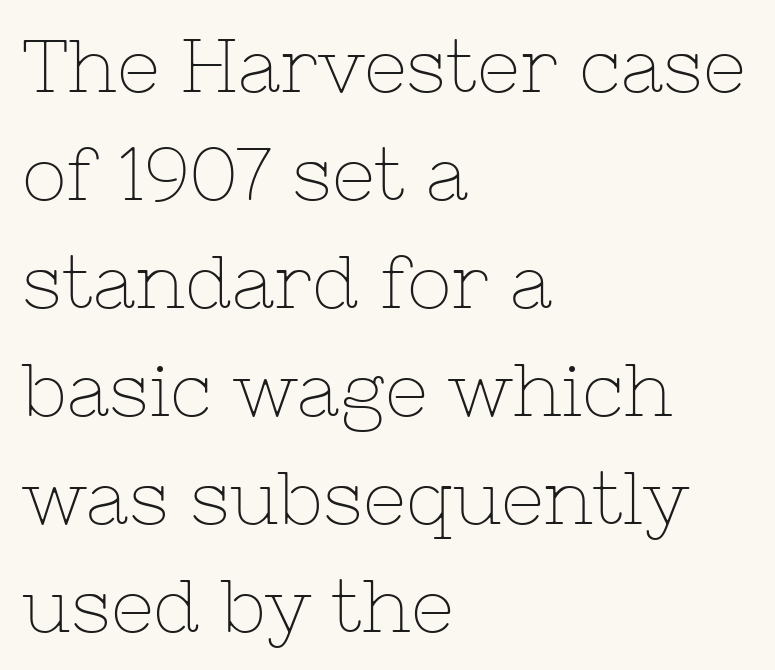
Typeset ragged right — the left edge is the straight one. Looks like regular typesetting: each glyph gets only the width it needs. The strip under each line holds only bare page. Baseline-to-baseline distance is the conventional proportion of letter height. This sample uses a serif face. The type is set solid horizontally, with unmodified tracking.
